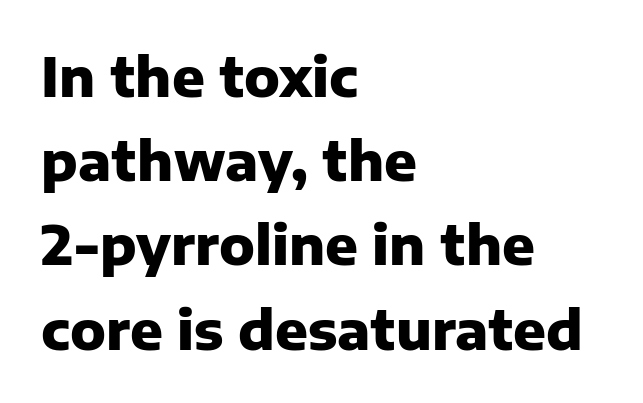
{"serif": "no", "italic": "no", "bold": "yes", "weight": "heavy", "width": "normal", "stroke_contrast": "low", "x_height": "medium", "monospaced": "no", "underline": "no", "align": "left", "line_spacing": "normal", "line_spacing_ratio": 1.56, "letter_spacing": "normal", "letter_spacing_em": 0.0, "glyph_px": 54}
